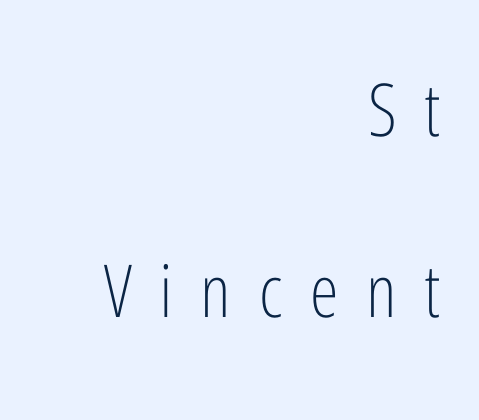
Unbolded letterforms with no extra heft. The letterforms stand isolated, each surrounded by extra space. The axis of the letterforms is exactly vertical. Note the varied advance widths — an 'i' is clearly narrower than an 'm'.
